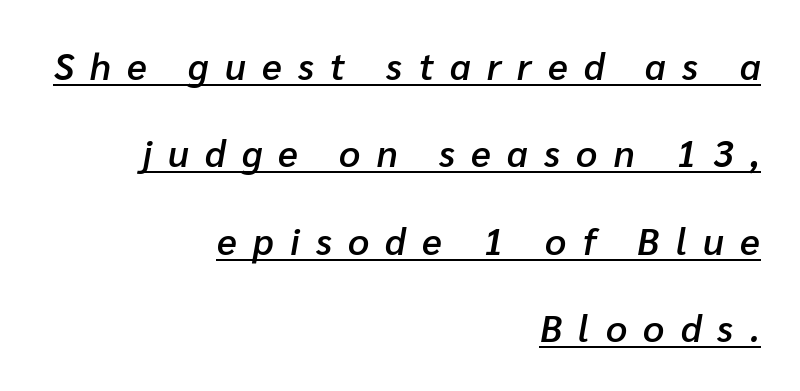
Posture: slanted. In designer terms, the underline attribute is active on this setting. The ragged edge is on the left, which tells us the setting is flush right. The letters advance in unequal steps, a hallmark of proportional type. How are the letters spaced? Widely, with obvious added tracking.
